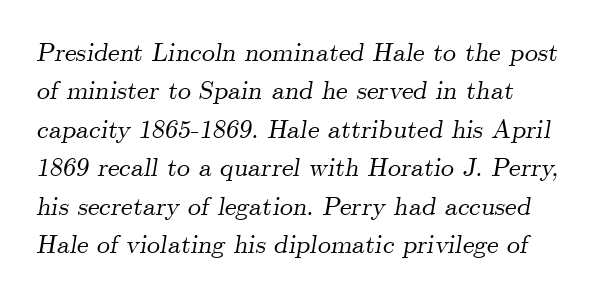
{"italic": "yes", "lean": "right", "slant_degrees": 9, "underline": "no", "align": "left", "line_spacing": "normal", "line_spacing_ratio": 1.48, "letter_spacing": "normal", "letter_spacing_em": 0.0, "glyph_px": 26}
